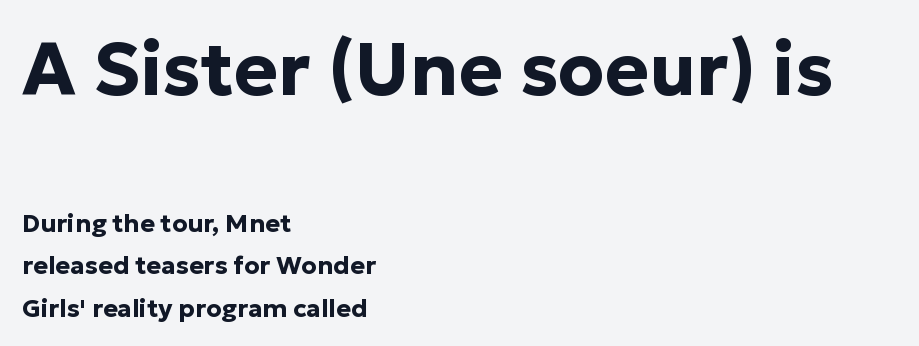
The image shows 74 px bold sans-serif type, upright; set left-aligned, normal line spacing (1.7x), normal letter spacing, not underlined; the first (top) block is 2.96x larger; low stroke contrast and a medium x-height.
